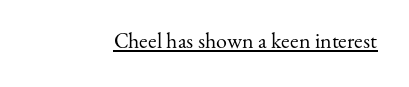
Does a line run under the words? Yes, clearly. Each word holds together tightly as a unit, with standard inter-letter gaps. When letters stand straight like this, we call the style roman or upright. Compared with a typical body face, this is equally light or lighter still.
